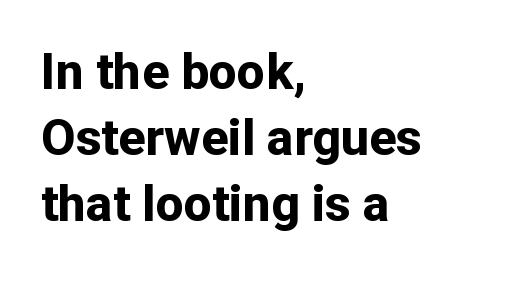
The paragraph has a hard left edge and a soft right edge. You could not count columns in this text — the font is proportionally spaced. Notice how the stems are strictly vertical — no italics here. The rows are spaced the way most documents space them.
